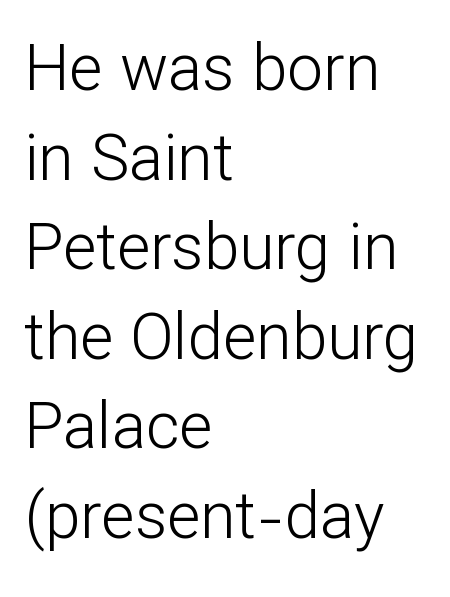
{"serif": "no", "italic": "no", "bold": "no", "weight": "light", "width": "normal", "stroke_contrast": "low", "x_height": "medium", "monospaced": "no", "underline": "no", "align": "left", "line_spacing": "normal", "line_spacing_ratio": 1.4, "letter_spacing": "normal", "letter_spacing_em": 0.0, "glyph_px": 64}
